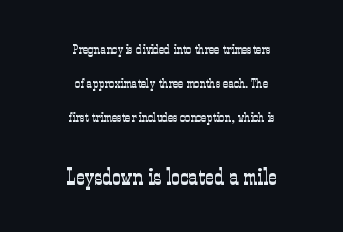
Decoration check: the copy has no underline. Compared with typical paragraphs, the rows here are farther apart. What stands out about the letter spacing? Nothing — it is the standard amount. This is not heavy type; no bold has been used. These lines were composed using upright roman letters. Which margin do the lines hug? Neither — every line sits in the middle.
